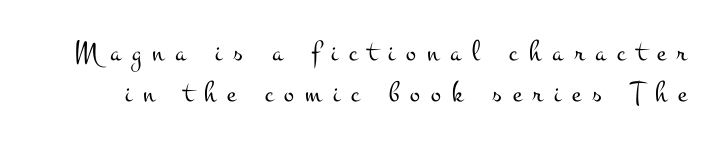
Students, note that the glyphs here are deliberately spaced far apart. Summary of vertical rhythm: regular, with standard interline spacing. Looks like regular typesetting: each glyph gets only the width it needs. Underlining? Definitely not there. This reads as an unemphasized weight, regular at the heaviest.
